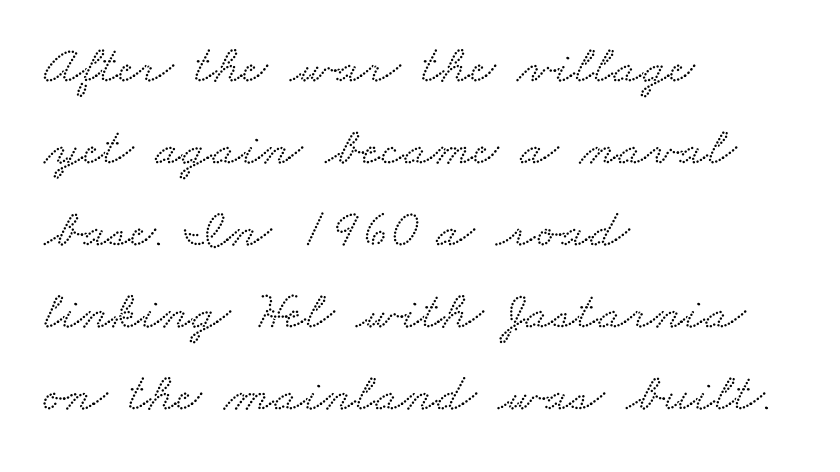
Q: Is the text underlined? A: No.
Q: How is the paragraph aligned? A: Left-aligned.
Q: Is the spacing between letters normal or unusually wide? A: Normal.
Q: Is the spacing between lines tight, normal or loose? A: Normal.
Q: Width (condensed, normal, or wide)? A: Wide.
Q: Stroke contrast? A: Low.
Q: x-height? A: Small.
Q: Monospaced? A: No.
